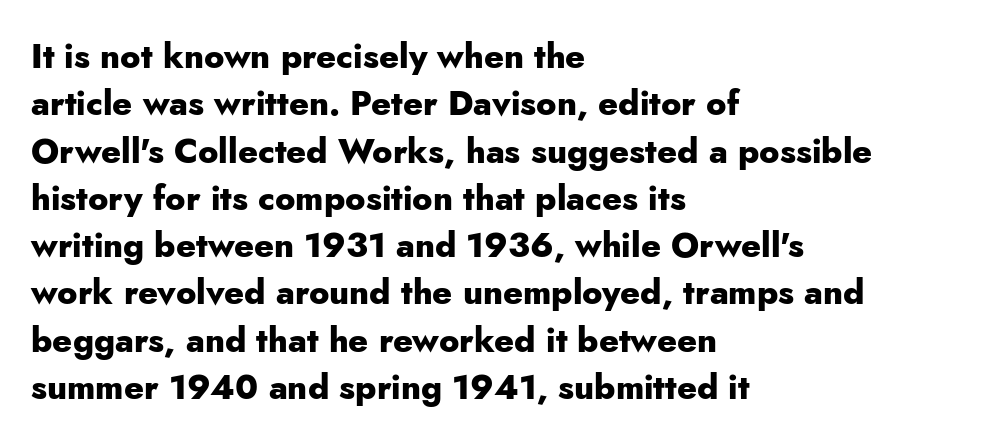
Q: Is the text bold? A: Yes.
Q: Is the text italic (slanted)? A: No, it is upright.
Q: Is the typeface a serif or a sans-serif typeface? A: Sans-serif.
Q: Is the text underlined? A: No.
Q: How is the paragraph aligned? A: Left-aligned.
Q: Is the spacing between letters normal or unusually wide? A: Normal.
Q: Is the spacing between lines tight, normal or loose? A: Normal.
Q: Width (condensed, normal, or wide)? A: Normal.
Q: Stroke contrast? A: Low.
Q: x-height? A: Small.
Q: Monospaced? A: No.
